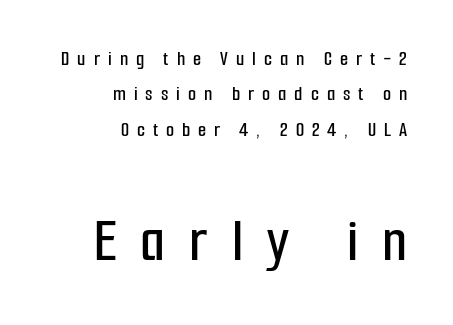
Q: Is the text italic (slanted)? A: No, it is upright.
Q: Is the typeface a serif or a sans-serif typeface? A: Sans-serif.
Q: Is the text underlined? A: No.
Q: How is the paragraph aligned? A: Right-aligned.
Q: Is the spacing between letters normal or unusually wide? A: Unusually wide.
Q: Is the spacing between lines tight, normal or loose? A: Normal.
Q: Which block of text is set in a larger size, the first (top) or the second (bottom)? A: The second (bottom) one.
Q: Width (condensed, normal, or wide)? A: Condensed.
Q: Stroke contrast? A: Low.
Q: x-height? A: Medium.
Q: Monospaced? A: No.
